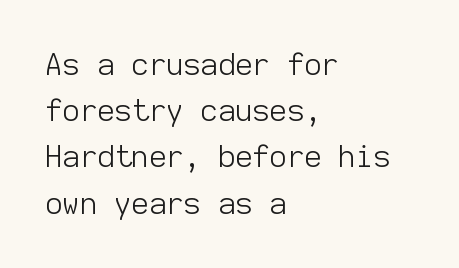
The image shows 30 px light sans-serif type, upright, monospaced; set left-aligned, normal line spacing (1.54x), normal letter spacing, not underlined; low stroke contrast and a medium x-height.
